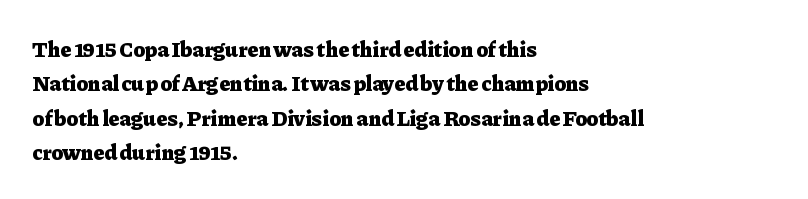
Q: Is the text bold? A: Yes.
Q: Is the text italic (slanted)? A: No, it is upright.
Q: Is the text underlined? A: No.
Q: How is the paragraph aligned? A: Left-aligned.
Q: Is the spacing between letters normal or unusually wide? A: Normal.
Q: Is the spacing between lines tight, normal or loose? A: Normal.
